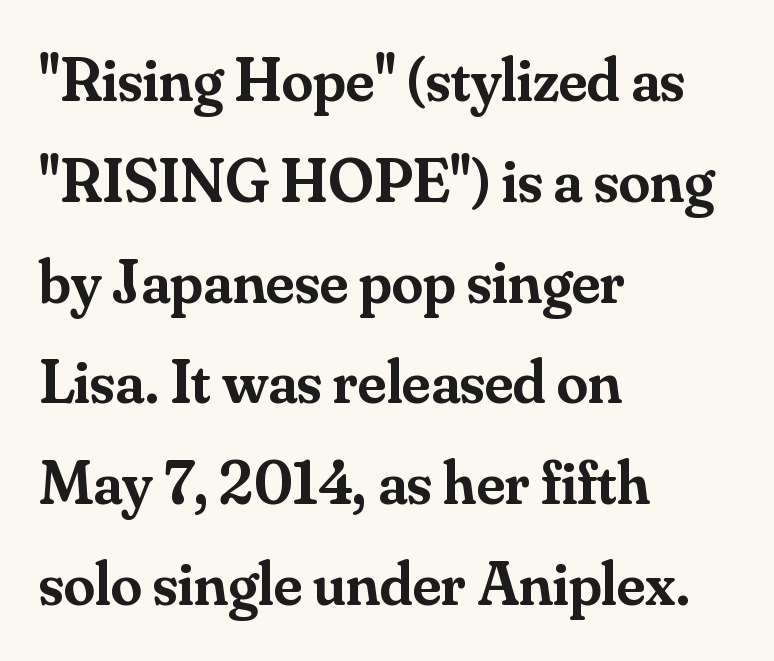
These lines are rendered in a variable-pitch font. Ordinary non-slanted type is in use. Stroke terminals: seriffed. Where is the straight margin? On the left.
